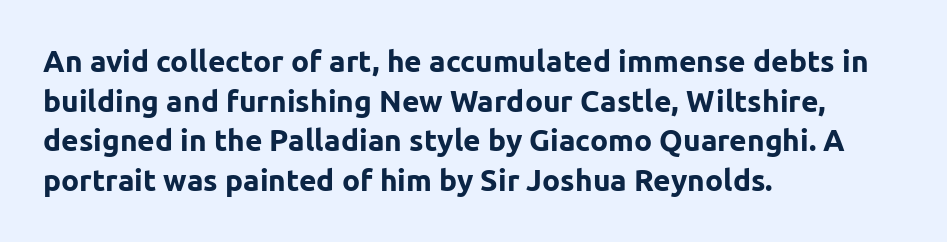
{"serif": "no", "italic": "no", "bold": "yes", "weight": "bold", "width": "normal", "stroke_contrast": "low", "x_height": "medium", "monospaced": "no", "underline": "no", "align": "left", "line_spacing": "normal", "line_spacing_ratio": 1.32, "letter_spacing": "normal", "letter_spacing_em": 0.0, "glyph_px": 30}
